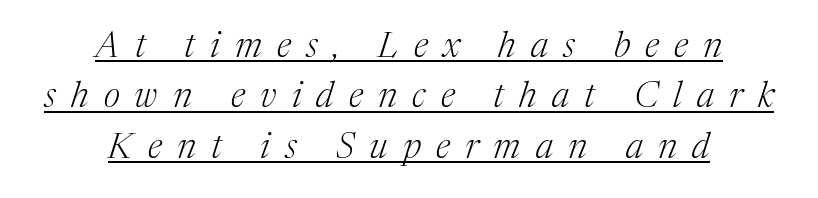
The image shows 36 px light serif type, italic (leaning right); set centered, normal line spacing (1.4x), unusually wide letter spacing (+0.42 em), underlined; medium stroke contrast and a medium x-height.
